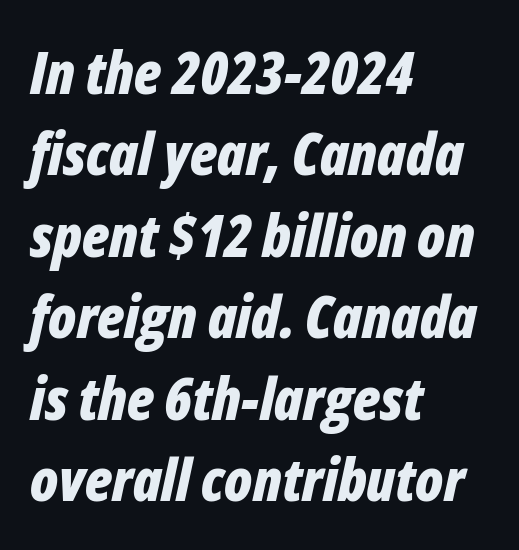
Left-aligned paragraph, ragged on the right. The passage shown is not underscored anywhere. In terms of weight, the rendering is a true, heavy bold. The letters sit at their default tracking, neither squeezed nor spread.
